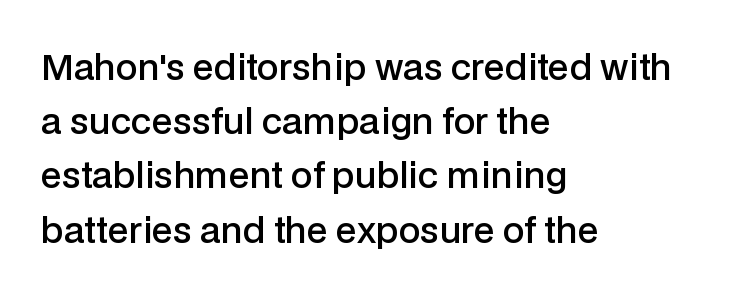
The letters sit at their default tracking, neither squeezed nor spread. Whoever set this chose a conventional vertical rhythm. Set as a demibold, roughly 600 on the weight scale. A student would call this left alignment; a typographer would say flush left, rag right. This sample uses an upright cut, with every glyph sitting square on the baseline.
